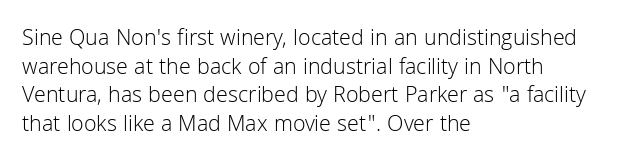
{"italic": "no", "bold": "no", "underline": "no", "align": "left", "line_spacing": "normal", "line_spacing_ratio": 1.25, "letter_spacing": "normal", "letter_spacing_em": 0.0, "glyph_px": 23}
